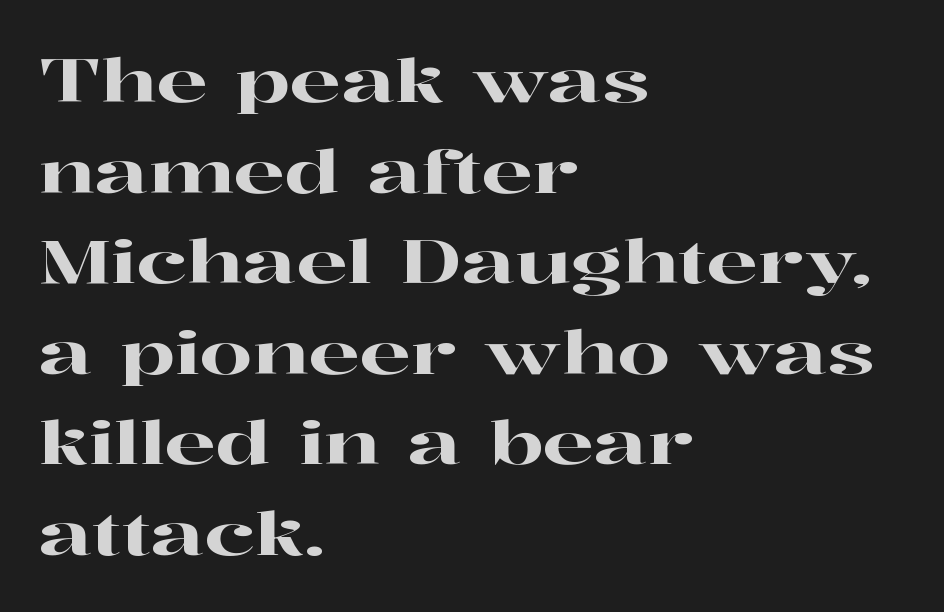
Italic? Not at all — the glyphs are vertical. Each letter's strokes conclude with small projecting serifs. Whoever set this chose a conventional vertical rhythm. The baseline area is clear. The horizontal fit of the characters is conventional and even.
